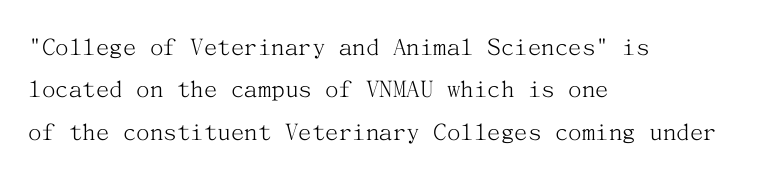
Characters follow at the spacing the type designer built in. Where is the straight margin? On the left. Weight: regular or lighter. Check the space under the baseline: it is left empty. Each new line begins a customary step beneath the previous one.
